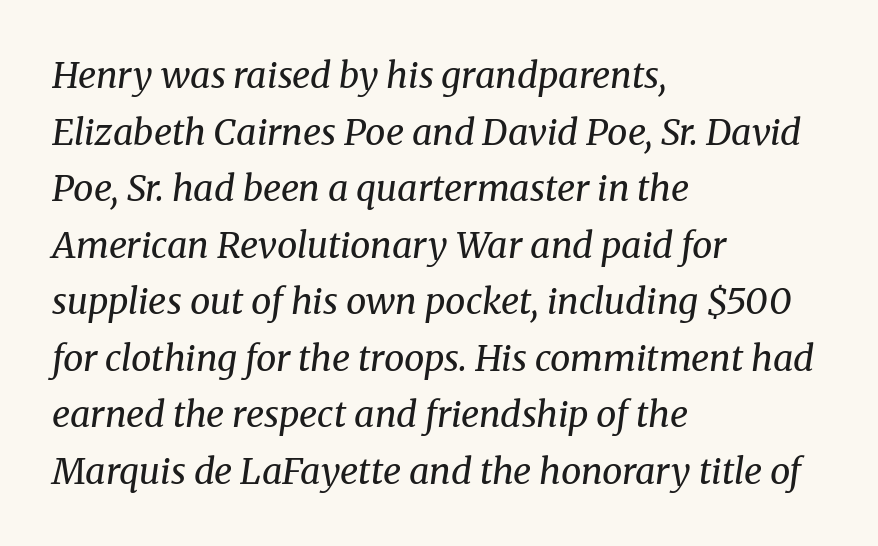
Q: Is the text bold? A: No.
Q: Is the text italic (slanted)? A: Yes, it leans right by about 8 degrees.
Q: Is the typeface a serif or a sans-serif typeface? A: Serif.
Q: Is the text underlined? A: No.
Q: How is the paragraph aligned? A: Left-aligned.
Q: Is the spacing between letters normal or unusually wide? A: Normal.
Q: Is the spacing between lines tight, normal or loose? A: Normal.
Q: Width (condensed, normal, or wide)? A: Normal.
Q: Stroke contrast? A: Medium.
Q: x-height? A: Medium.
Q: Monospaced? A: No.
